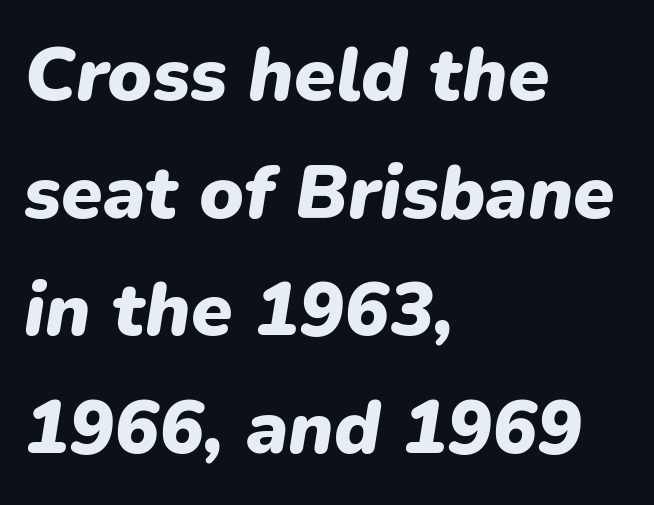
Glyph-to-glyph distance matches everyday printed text. Here the designer chose a conventional face with non-uniform glyph widths. Typeset ragged right — the left edge is the straight one. It's the slanting kind of type. The rows are spaced the way most documents space them.
